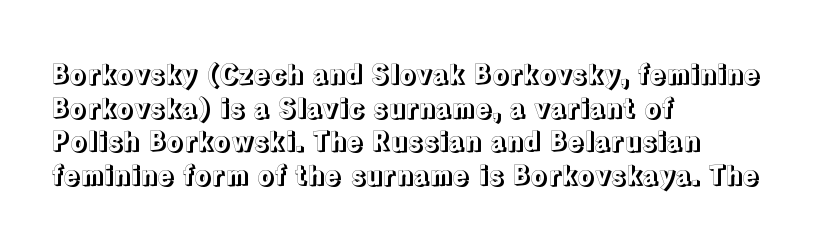
{"italic": "no", "underline": "no", "align": "left", "line_spacing": "normal", "line_spacing_ratio": 1.25, "letter_spacing": "normal", "letter_spacing_em": 0.0, "glyph_px": 27}
